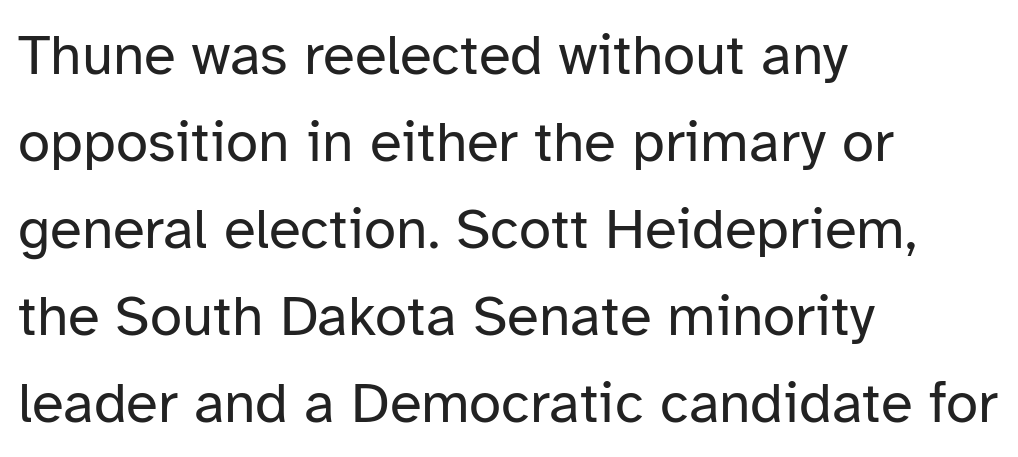
The image shows 58 px regular-weight sans-serif type, upright; set left-aligned, normal line spacing (1.5x), normal letter spacing, not underlined; low stroke contrast and a medium x-height.
